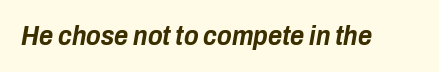
Q: Is the text bold? A: Yes.
Q: Is the text italic (slanted)? A: Yes, it leans right by about 10 degrees.
Q: Is the text underlined? A: No.
Q: Is the spacing between letters normal or unusually wide? A: Normal.
